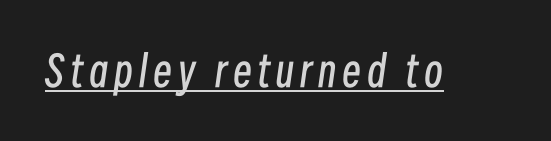
The image shows 42 px regular-weight, condensed type, italic (leaning right); set underlined; low stroke contrast and a medium x-height.
